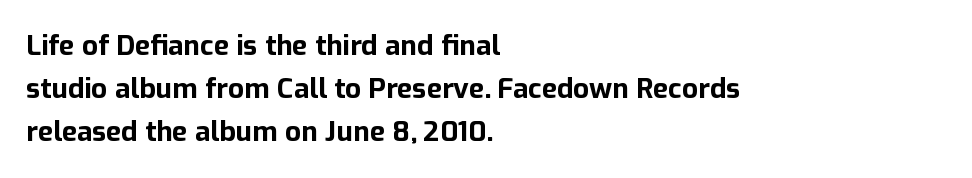
Each new line begins a customary step beneath the previous one. The rendering uses natural spacing where letterforms have individual widths. The axis of the letterforms is exactly vertical. The letters are bold, with thick, heavy strokes.
